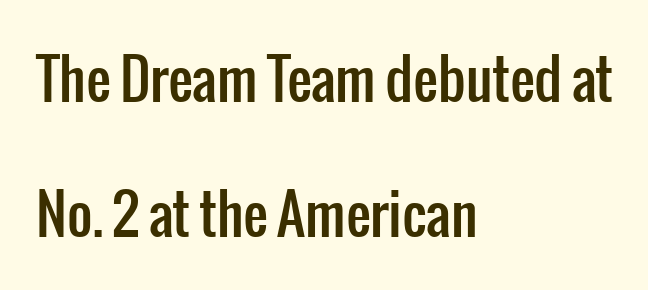
{"serif": "no", "italic": "no", "width": "condensed", "stroke_contrast": "low", "x_height": "medium", "monospaced": "no", "underline": "no", "align": "left", "line_spacing": "loose", "line_spacing_ratio": 2.45, "letter_spacing": "normal", "letter_spacing_em": 0.0, "glyph_px": 55}
